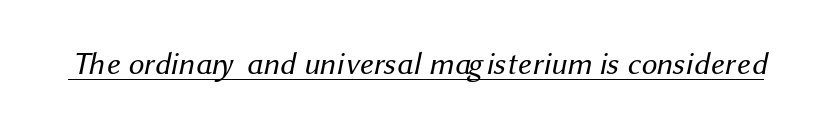
Spacing verdict: proportional, widths tailored to each character. The passage shown is underscored from start to finish. Between one letter and the next there's only the usual sliver of space. The rendering shows plain stroke endings on the letterforms — a sans-serif design. The typeface has the unassuming heft of standard copy or less.
